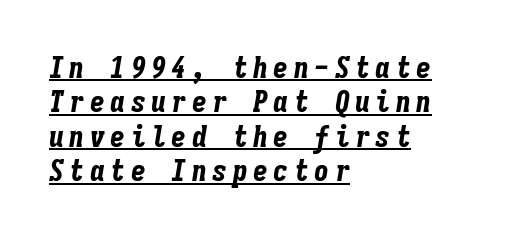
The image shows 30 px bold, condensed type, italic (leaning right), monospaced; set left-aligned, tight line spacing (1.15x), underlined; low stroke contrast and a medium x-height.
